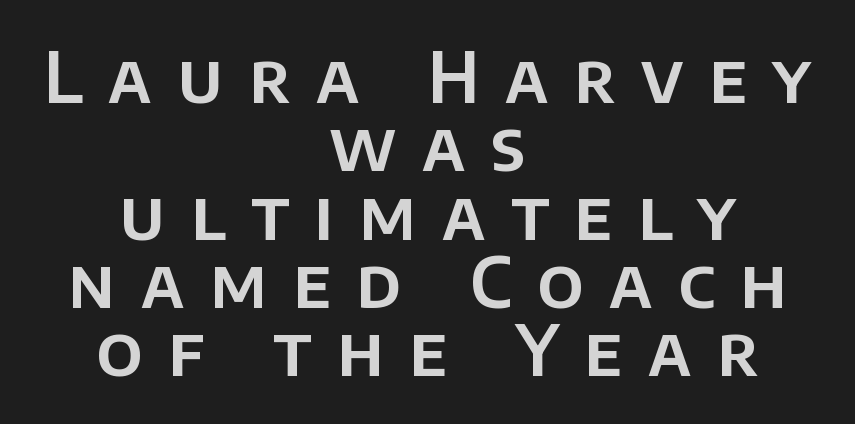
The image shows 69 px sans-serif type, upright; set centered, tight line spacing (0.99x), unusually wide letter spacing (+0.37 em), not underlined; low stroke contrast and a large x-height.
